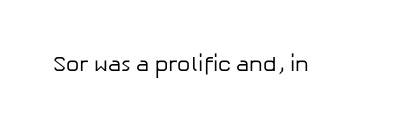
The passage shown is not underscored anywhere. The font's upright variant was chosen for this text. Stems here are at most as thick as an everyday book face. Observe the ordinary spacing: letters are neighbours, not strangers.
